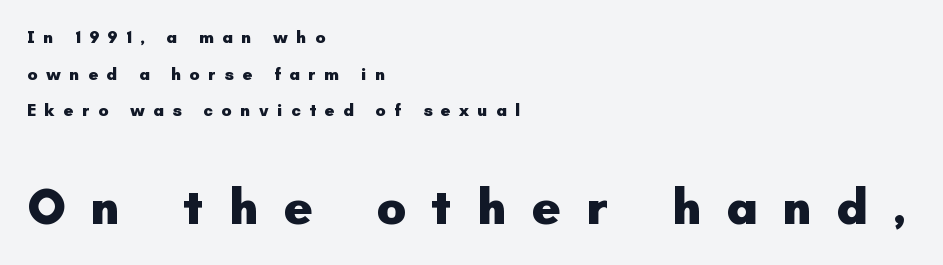
The image shows 50 px heavy sans-serif type, upright; set left-aligned, loose line spacing (2.16x), unusually wide letter spacing (+0.5 em), not underlined; the second (bottom) block is 2.94x larger; low stroke contrast and a small x-height.
